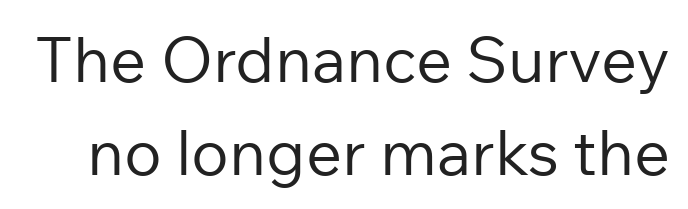
Q: Is the text bold? A: No.
Q: Is the text italic (slanted)? A: No, it is upright.
Q: Is the typeface a serif or a sans-serif typeface? A: Sans-serif.
Q: Is the text underlined? A: No.
Q: Is the spacing between letters normal or unusually wide? A: Normal.
Q: Is the spacing between lines tight, normal or loose? A: Normal.
Q: Width (condensed, normal, or wide)? A: Normal.
Q: Stroke contrast? A: Low.
Q: x-height? A: Medium.
Q: Monospaced? A: No.
